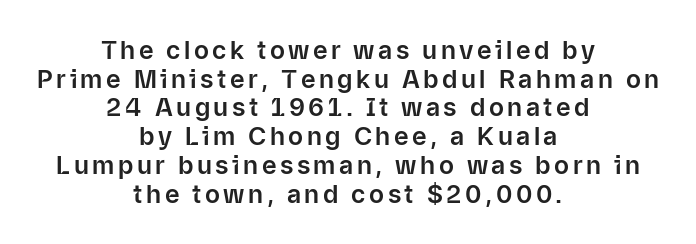
The image shows 25 px text type, upright; set centered, tight line spacing (1.15x), not underlined.
